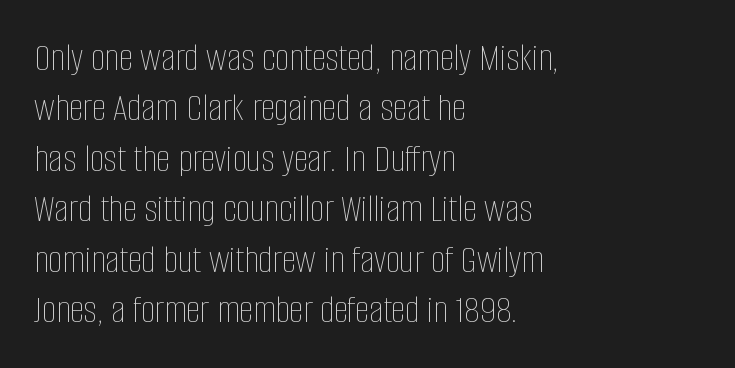
{"italic": "no", "bold": "no", "weight": "thin", "width": "condensed", "stroke_contrast": "low", "x_height": "large", "monospaced": "no", "underline": "no", "align": "left", "line_spacing": "normal", "line_spacing_ratio": 1.26, "letter_spacing": "normal", "letter_spacing_em": 0.0, "glyph_px": 40}
